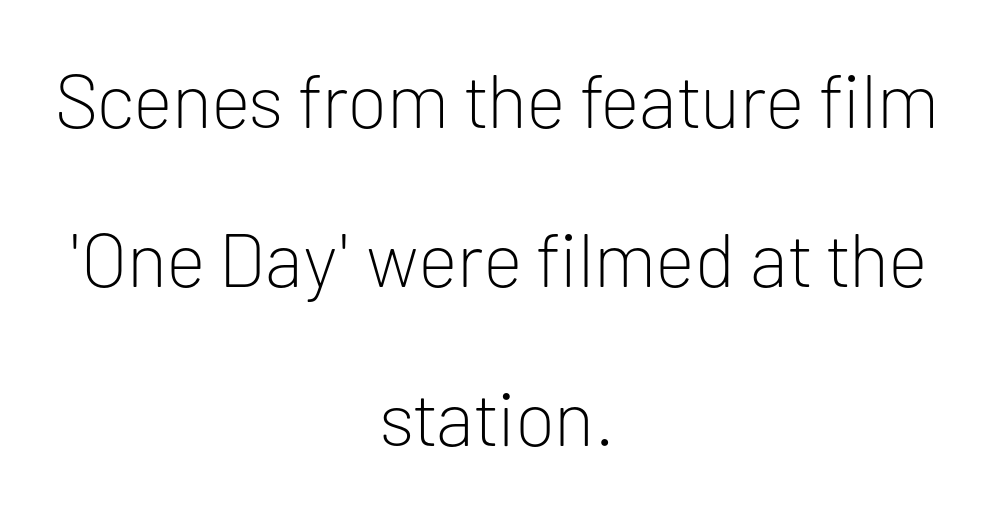
The image shows 76 px light sans-serif type, upright; set centered, loose line spacing (2.09x), normal letter spacing, not underlined; low stroke contrast and a medium x-height.
